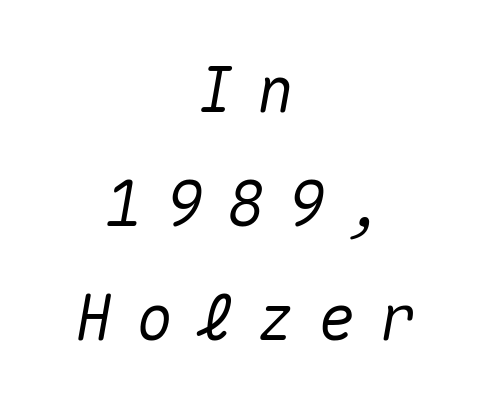
The image shows 62 px text type, italic (leaning right), monospaced; set centered, line spacing 1.84x, unusually wide letter spacing (+0.38 em), not underlined; medium stroke contrast and a medium x-height.
